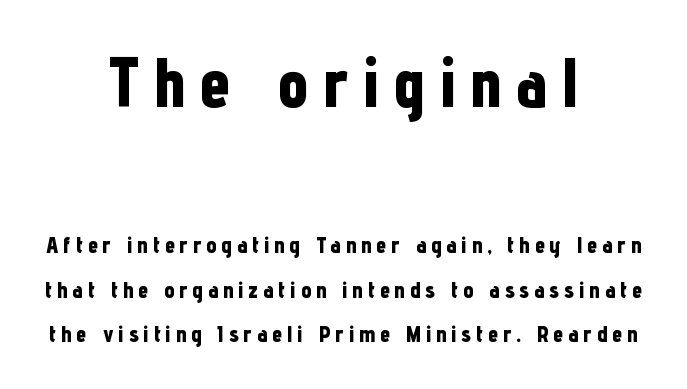
Nope, no serifs anywhere on these letters. Does the weight exceed regular? Yes, all the way to bold. Interline gaps are noticeably wide in this sample. Every row of glyphs is offset so its center matches the block's center.
